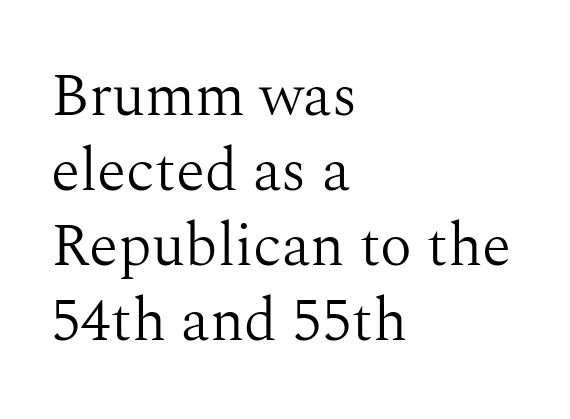
Q: Is the text bold? A: No.
Q: Is the text italic (slanted)? A: No, it is upright.
Q: Is the typeface a serif or a sans-serif typeface? A: Serif.
Q: Is the text underlined? A: No.
Q: How is the paragraph aligned? A: Left-aligned.
Q: Is the spacing between letters normal or unusually wide? A: Normal.
Q: Is the spacing between lines tight, normal or loose? A: Normal.
Q: Width (condensed, normal, or wide)? A: Normal.
Q: Stroke contrast? A: Medium.
Q: x-height? A: Medium.
Q: Monospaced? A: No.
